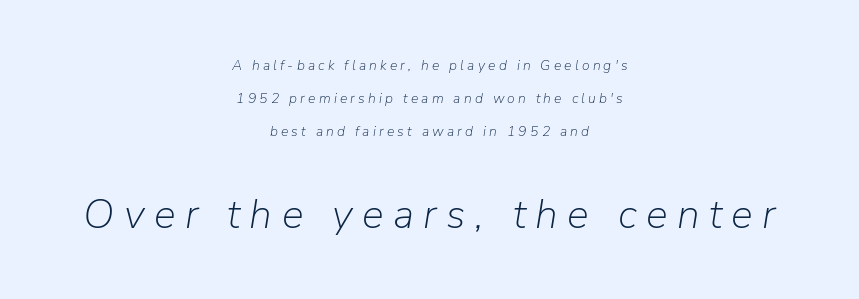
The lines are quadded center. Would a proofreader flag this as italicized? Yes. Decoration check: the copy has no underline. The letters are spread apart with noticeably loose tracking.
